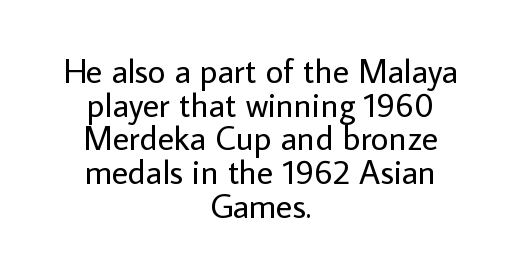
Q: Is the text bold? A: No.
Q: Is the text italic (slanted)? A: No, it is upright.
Q: Is the typeface a serif or a sans-serif typeface? A: Sans-serif.
Q: Is the text underlined? A: No.
Q: How is the paragraph aligned? A: Centered.
Q: Is the spacing between letters normal or unusually wide? A: Normal.
Q: Is the spacing between lines tight, normal or loose? A: Tight.
Q: Width (condensed, normal, or wide)? A: Normal.
Q: Stroke contrast? A: Low.
Q: x-height? A: Medium.
Q: Monospaced? A: No.
